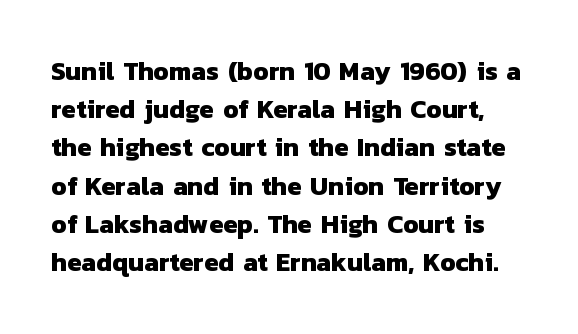
The image shows 26 px bold type; set normal line spacing (1.47x), normal letter spacing, not underlined.
